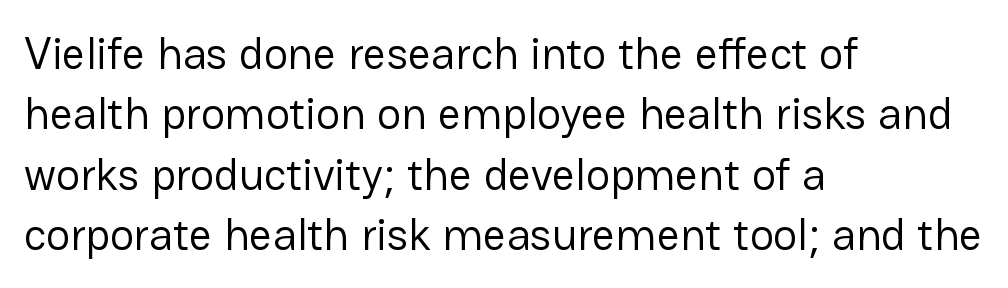
The image shows 45 px regular-weight sans-serif type, upright; set left-aligned, normal line spacing (1.34x), normal letter spacing, not underlined; low stroke contrast and a medium x-height.
